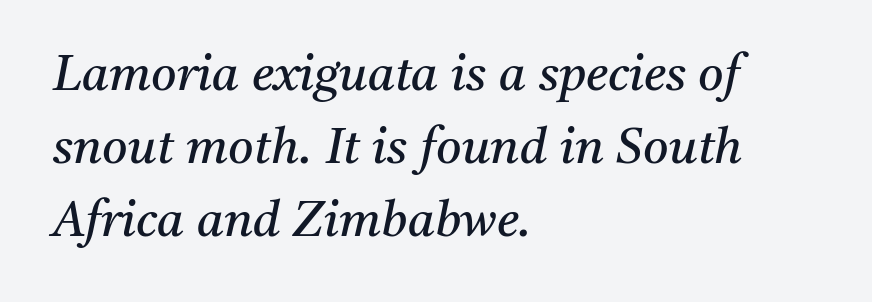
{"serif": "yes", "italic": "yes", "lean": "right", "slant_degrees": 11, "bold": "no", "weight": "regular", "width": "normal", "stroke_contrast": "medium", "x_height": "medium", "monospaced": "no", "underline": "no", "align": "left", "line_spacing": "normal", "line_spacing_ratio": 1.49, "letter_spacing": "normal", "letter_spacing_em": 0.0, "glyph_px": 49}
